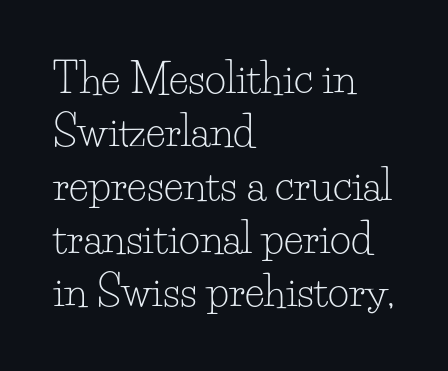
{"serif": "yes", "italic": "no", "bold": "no", "weight": "light", "width": "normal", "stroke_contrast": "low", "x_height": "small", "monospaced": "no", "underline": "no", "align": "left", "line_spacing": "normal", "line_spacing_ratio": 1.3, "letter_spacing": "normal", "letter_spacing_em": 0.0, "glyph_px": 41}
